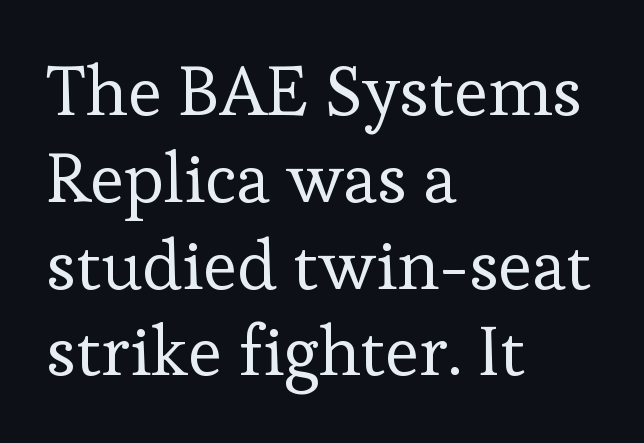
Where is the straight margin? On the left. The specimen reads as upright at a glance. No chunkiness to these letters — they're not bold. Does the type have serifs? Yes, each stem ends in a small foot.
